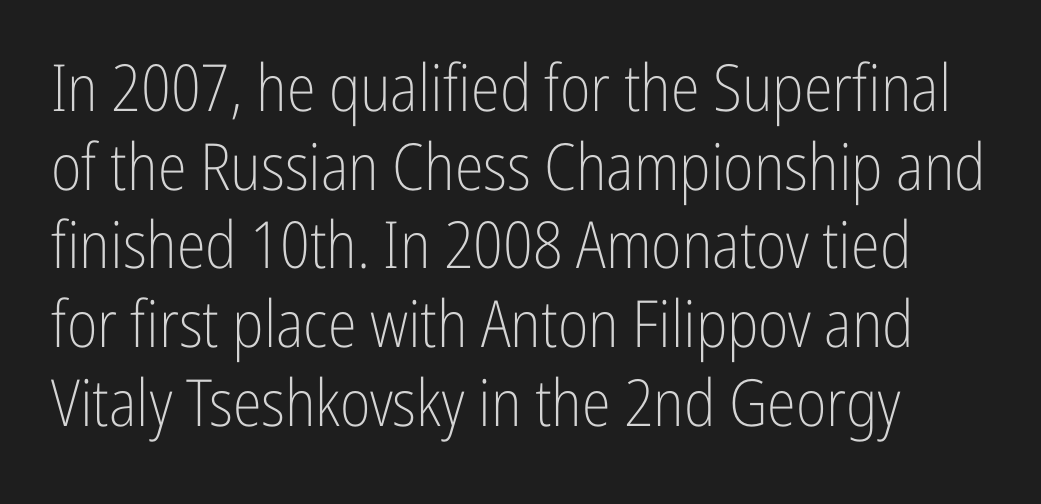
{"serif": "no", "italic": "no", "bold": "no", "weight": "light", "width": "condensed", "stroke_contrast": "low", "x_height": "medium", "monospaced": "no", "underline": "no", "line_spacing_ratio": 1.21, "letter_spacing": "normal", "letter_spacing_em": 0.0, "glyph_px": 65}
